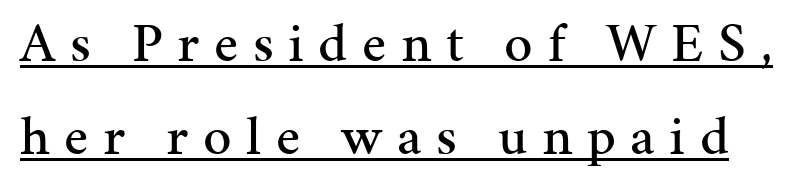
{"serif": "yes", "italic": "no", "width": "normal", "stroke_contrast": "medium", "x_height": "medium", "monospaced": "no", "underline": "yes", "line_spacing": "normal", "line_spacing_ratio": 1.66, "letter_spacing": "wide", "letter_spacing_em": 0.26, "glyph_px": 56}
